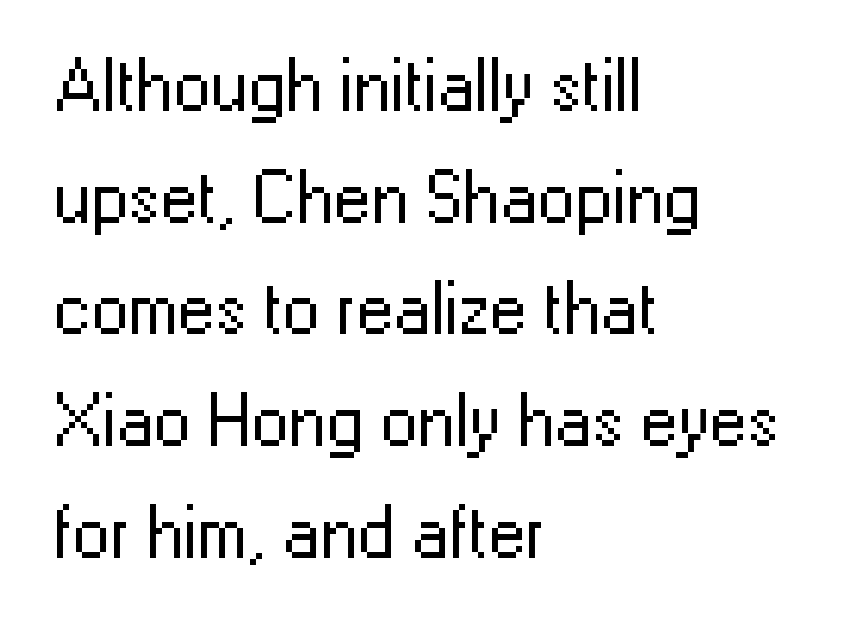
The passage shown is typed in a proportional face where columns would drift. The text block is weighted toward the left margin, trailing off unevenly rightward. Successive baselines arrive at the customary interval. I'd call this a sans setting — the letters go barefoot. Italic? Not at all — the glyphs are vertical. In terms of letterspacing, this is plain default setting.
